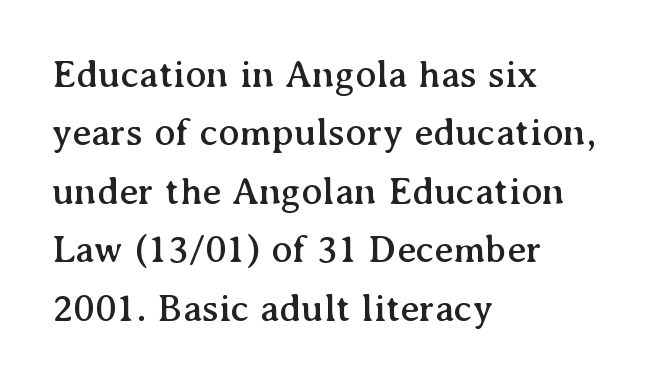
Varying glyph widths throughout — classic text-font behaviour. Decoration check: the copy has no underline. The face used here is rendered with its standard letterfit. The setting favours the left margin, as ordinary paragraphs usually do. I'd call this a serif setting — the letters wear small feet.
